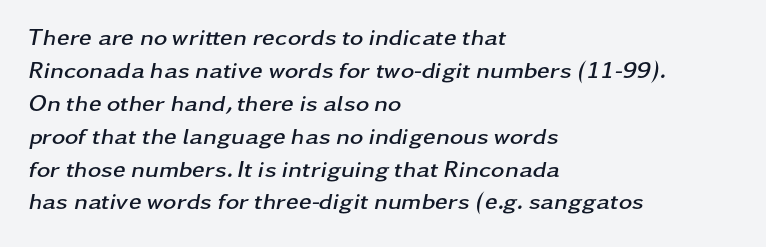
Q: Is the text bold? A: Yes.
Q: Is the text italic (slanted)? A: Yes, it leans right by about 11 degrees.
Q: Is the text underlined? A: No.
Q: How is the paragraph aligned? A: Left-aligned.
Q: Is the spacing between letters normal or unusually wide? A: Normal.
Q: Is the spacing between lines tight, normal or loose? A: Normal.
